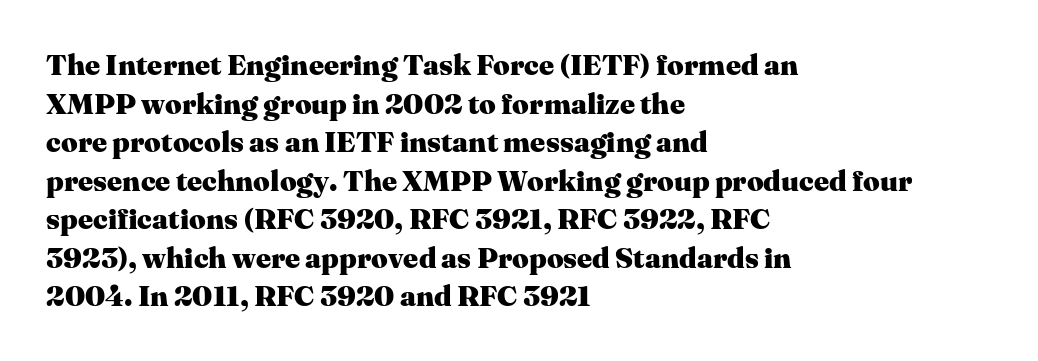
The image shows 29 px heavy serif type, upright; set left-aligned, normal line spacing (1.33x), normal letter spacing, not underlined; medium stroke contrast and a medium x-height.
